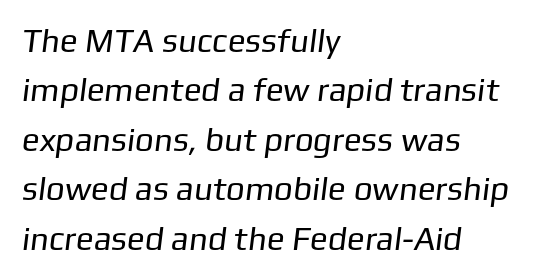
The image shows 33 px regular-weight sans-serif type; set left-aligned, normal line spacing (1.5x), normal letter spacing, not underlined; low stroke contrast and a medium x-height.
